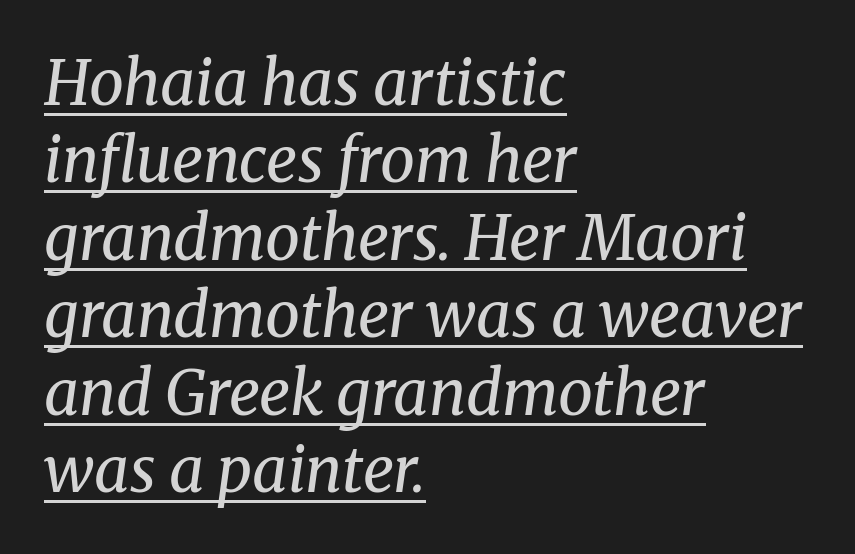
The image shows 62 px regular-weight serif type, italic (leaning right); set left-aligned, normal line spacing (1.25x), normal letter spacing, underlined; medium stroke contrast and a medium x-height.
